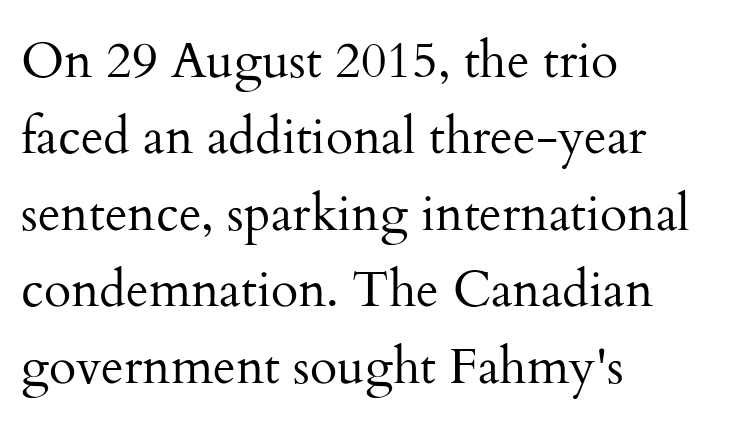
{"serif": "yes", "italic": "no", "bold": "no", "weight": "regular", "width": "normal", "stroke_contrast": "medium", "x_height": "small", "monospaced": "no", "underline": "no", "align": "left", "line_spacing": "normal", "line_spacing_ratio": 1.53, "letter_spacing": "normal", "letter_spacing_em": 0.0, "glyph_px": 50}
